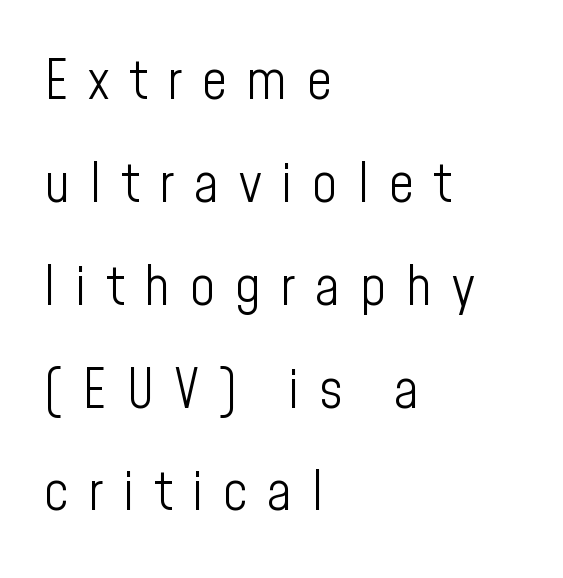
The image shows 55 px light, condensed sans-serif type, upright; set left-aligned, line spacing 1.87x, unusually wide letter spacing (+0.36 em), not underlined; low stroke contrast and a medium x-height.
